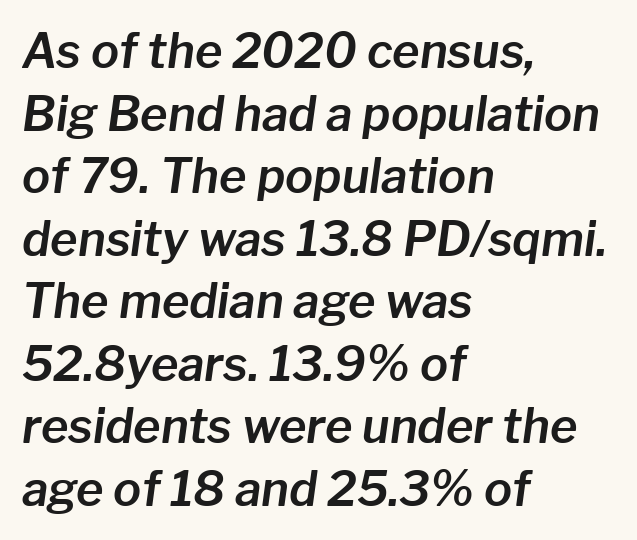
The image shows 47 px text type, italic (leaning right); set left-aligned, normal line spacing (1.33x), normal letter spacing, not underlined; low stroke contrast and a medium x-height.
